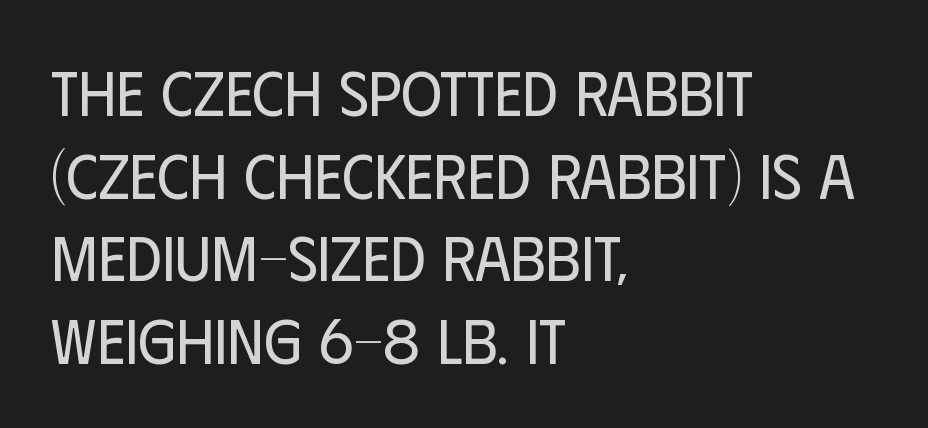
The image shows 63 px regular-weight, condensed sans-serif type, upright; set left-aligned, normal line spacing (1.31x), normal letter spacing, not underlined; low stroke contrast and a large x-height.
